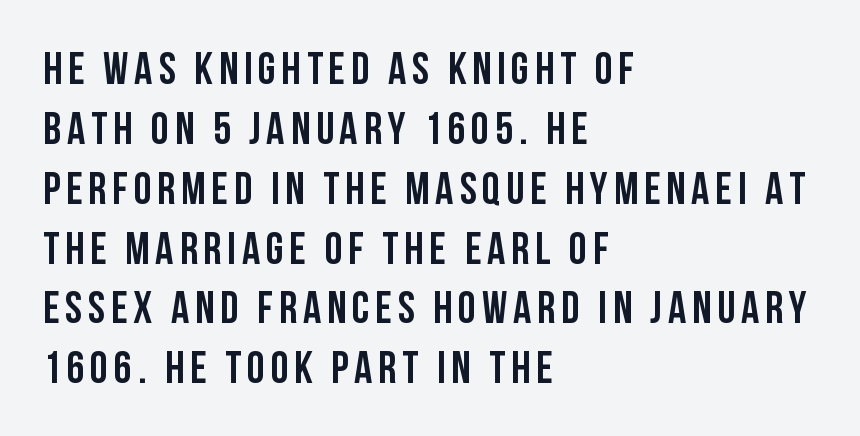
Do the characters align in a grid? No, the font is proportional. This rendering uses left alignment, leaving the right contour irregular. Does the lettering tilt? It doesn't — this is upright. Regular leading. Unlike a traditional serif, this face leaves its strokes unadorned.
